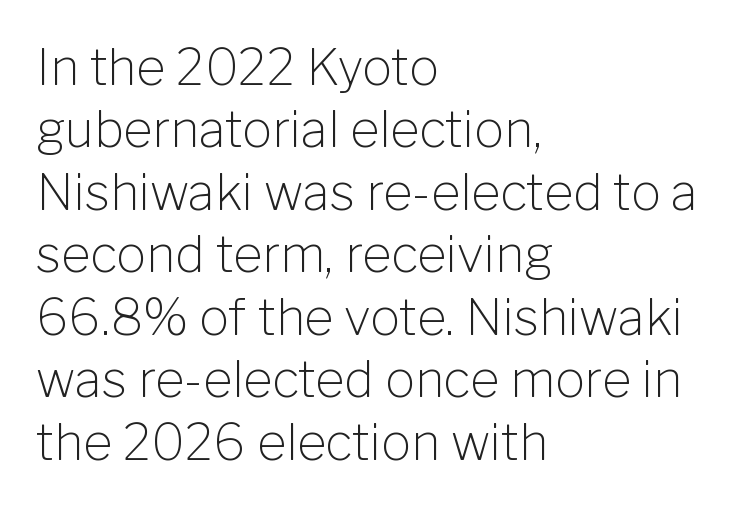
Q: Is the text bold? A: No.
Q: Is the text italic (slanted)? A: No, it is upright.
Q: Is the typeface a serif or a sans-serif typeface? A: Sans-serif.
Q: Is the text underlined? A: No.
Q: How is the paragraph aligned? A: Left-aligned.
Q: Is the spacing between letters normal or unusually wide? A: Normal.
Q: Is the spacing between lines tight, normal or loose? A: Normal.
Q: Width (condensed, normal, or wide)? A: Normal.
Q: Stroke contrast? A: Low.
Q: x-height? A: Medium.
Q: Monospaced? A: No.
